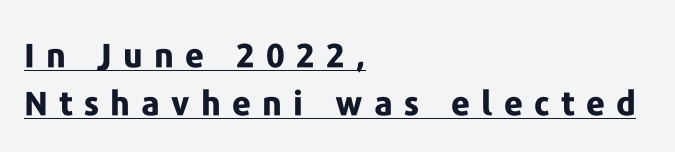
Q: Is the text bold? A: Yes.
Q: Is the text italic (slanted)? A: No, it is upright.
Q: Is the typeface a serif or a sans-serif typeface? A: Sans-serif.
Q: Is the text underlined? A: Yes.
Q: How is the paragraph aligned? A: Left-aligned.
Q: Is the spacing between letters normal or unusually wide? A: Unusually wide.
Q: Is the spacing between lines tight, normal or loose? A: Normal.
Q: Width (condensed, normal, or wide)? A: Normal.
Q: Stroke contrast? A: Low.
Q: x-height? A: Medium.
Q: Monospaced? A: No.
